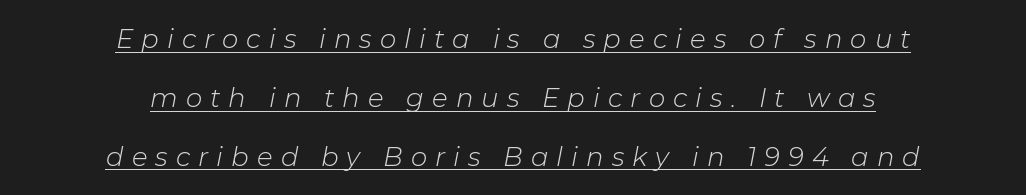
The line-height multiplier appears high, well above default. The passage shown has open, widely tracked lettering throughout. The font is comparable to plain body text, perhaps lighter. In CSS terms this would be text-align: center. Slant detected: the letters are inclined. Notice how a bar underscores the lettering throughout.
